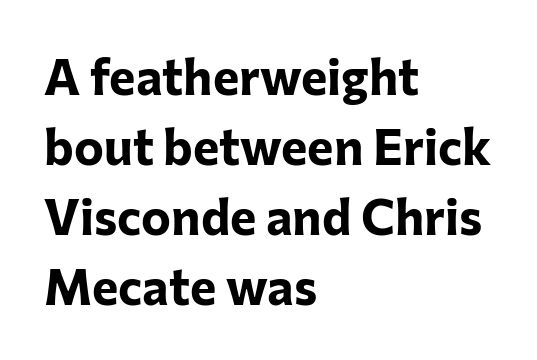
Q: Is the text bold? A: Yes.
Q: Is the text italic (slanted)? A: No, it is upright.
Q: Is the typeface a serif or a sans-serif typeface? A: Sans-serif.
Q: Is the text underlined? A: No.
Q: How is the paragraph aligned? A: Left-aligned.
Q: Is the spacing between letters normal or unusually wide? A: Normal.
Q: Is the spacing between lines tight, normal or loose? A: Normal.
Q: Width (condensed, normal, or wide)? A: Normal.
Q: Stroke contrast? A: Low.
Q: x-height? A: Medium.
Q: Monospaced? A: No.
